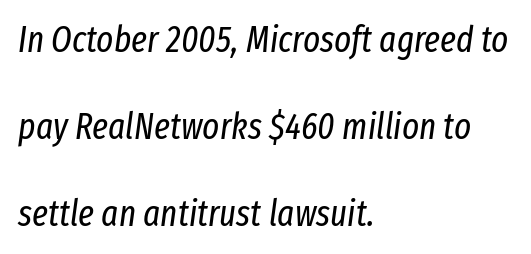
Q: Is the text bold? A: No.
Q: Is the text italic (slanted)? A: Yes, it leans right by about 8 degrees.
Q: Is the text underlined? A: No.
Q: How is the paragraph aligned? A: Left-aligned.
Q: Is the spacing between letters normal or unusually wide? A: Normal.
Q: Is the spacing between lines tight, normal or loose? A: Loose.
Q: Width (condensed, normal, or wide)? A: Condensed.
Q: Stroke contrast? A: Low.
Q: x-height? A: Medium.
Q: Monospaced? A: No.
